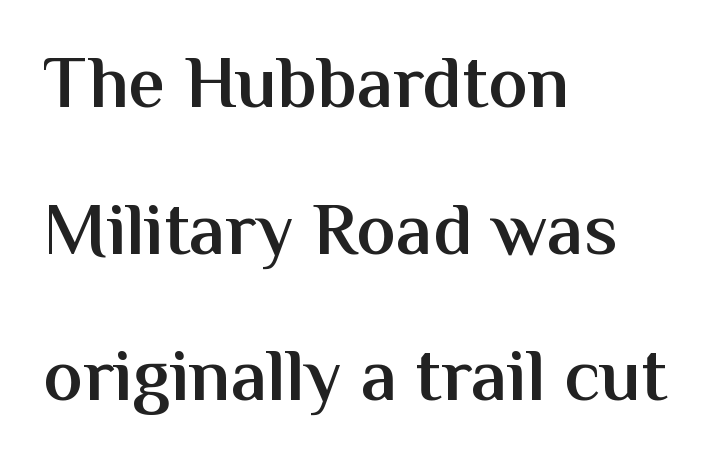
Q: Is the text bold? A: Semi-bold.
Q: Is the text italic (slanted)? A: No, it is upright.
Q: Is the typeface a serif or a sans-serif typeface? A: Sans-serif.
Q: Is the text underlined? A: No.
Q: How is the paragraph aligned? A: Left-aligned.
Q: Is the spacing between letters normal or unusually wide? A: Normal.
Q: Is the spacing between lines tight, normal or loose? A: Loose.
Q: Width (condensed, normal, or wide)? A: Normal.
Q: Stroke contrast? A: Medium.
Q: x-height? A: Medium.
Q: Monospaced? A: No.
